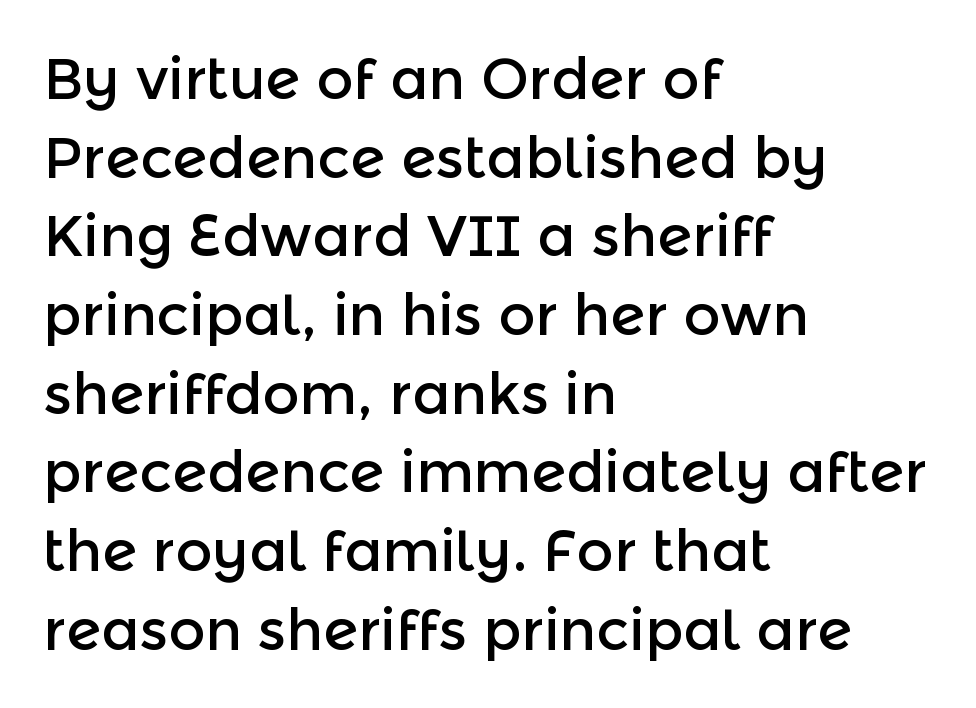
{"serif": "no", "italic": "no", "width": "normal", "x_height": "medium", "monospaced": "no", "underline": "no", "align": "left", "line_spacing": "normal", "line_spacing_ratio": 1.38, "letter_spacing": "normal", "letter_spacing_em": 0.0, "glyph_px": 57}
